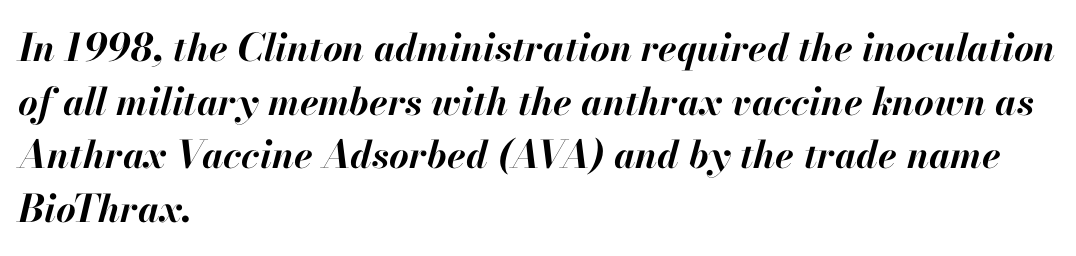
{"italic": "yes", "lean": "right", "slant_degrees": 13, "bold": "yes", "weight": "bold", "width": "normal", "stroke_contrast": "high", "x_height": "small", "monospaced": "no", "underline": "no", "align": "left", "line_spacing": "normal", "line_spacing_ratio": 1.41, "letter_spacing": "normal", "letter_spacing_em": 0.0, "glyph_px": 38}
